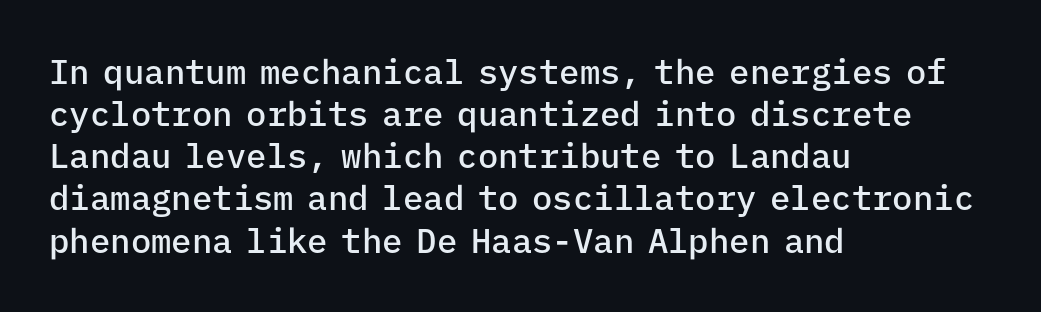
Q: Is the text bold? A: Semi-bold.
Q: Is the text italic (slanted)? A: No, it is upright.
Q: Is the typeface a serif or a sans-serif typeface? A: Sans-serif.
Q: Is the text underlined? A: No.
Q: How is the paragraph aligned? A: Left-aligned.
Q: Is the spacing between letters normal or unusually wide? A: Normal.
Q: Width (condensed, normal, or wide)? A: Normal.
Q: Stroke contrast? A: Low.
Q: x-height? A: Medium.
Q: Monospaced? A: Yes.
